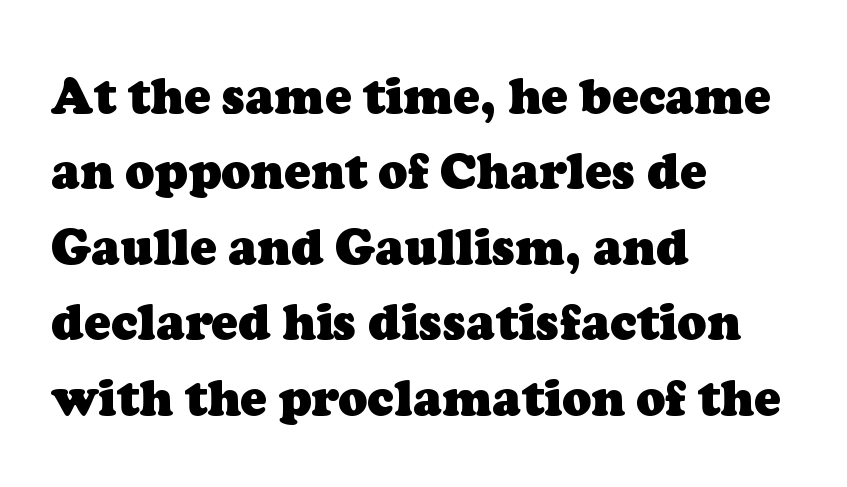
Bold? Absolutely — the strokes are thick and heavy. The leading is moderate, giving the passage an even texture. There is no visible air inserted between adjacent glyphs. The rendering anchors every line to the left-hand side.
